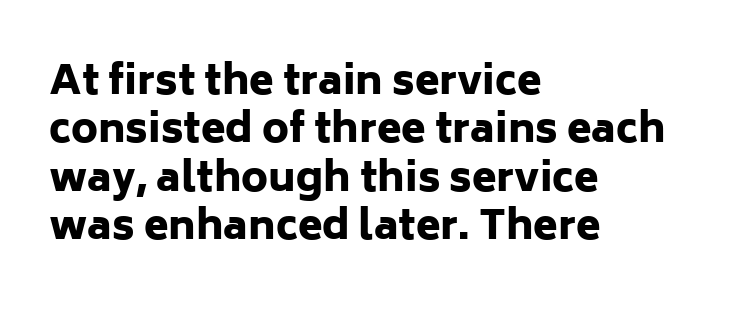
Each glyph is drawn with heavy, bold strokes. This is the regular roman posture of the typeface. Do the characters align in a grid? No, the font is proportional. The glyphs are unaccompanied by any horizontal stroke below them. Type style note: lacks serifs. Every row of glyphs begins at an identical x-position on the left.
